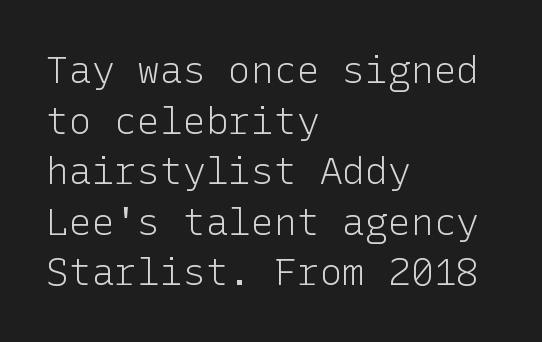
The image shows 38 px light sans-serif type, upright; set left-aligned, normal line spacing (1.33x), normal letter spacing, not underlined; low stroke contrast and a medium x-height.
